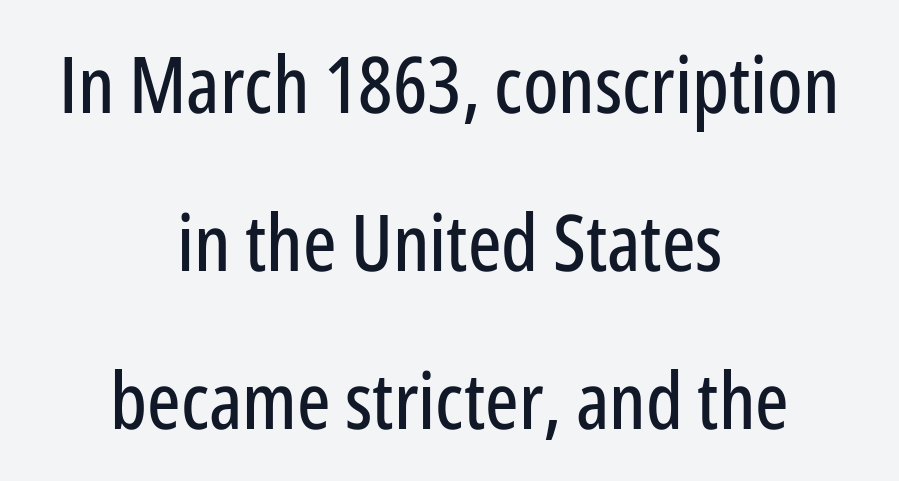
{"serif": "no", "italic": "no", "width": "condensed", "stroke_contrast": "low", "x_height": "medium", "monospaced": "no", "underline": "no", "align": "center", "line_spacing": "loose", "line_spacing_ratio": 2.0, "letter_spacing": "normal", "letter_spacing_em": 0.0, "glyph_px": 79}
